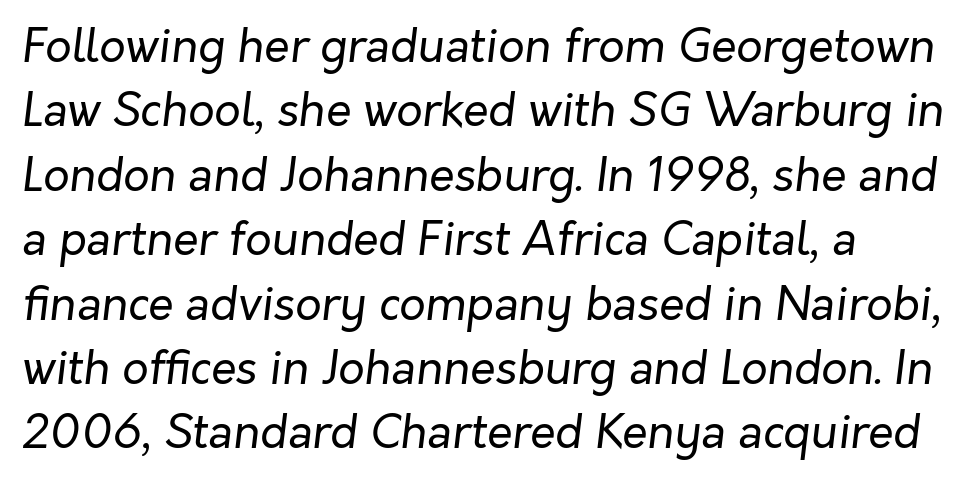
A typesetter would mark this as italic. Varying glyph widths throughout — classic text-font behaviour. The typesetter chose a ragged-right arrangement here. A light-to-regular cut is what we see here.
